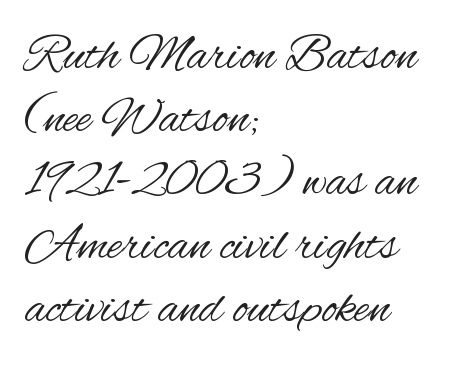
{"serif": "no", "bold": "no", "weight": "regular", "width": "condensed", "stroke_contrast": "medium", "x_height": "small", "monospaced": "no", "underline": "no", "align": "left", "line_spacing_ratio": 1.24, "letter_spacing": "normal", "letter_spacing_em": 0.0, "glyph_px": 51}
